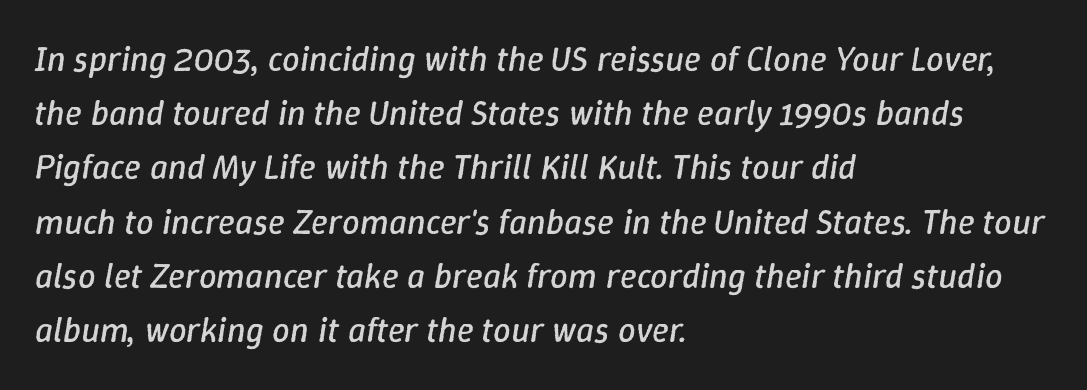
The image shows 35 px regular-weight type, italic (leaning right); set left-aligned, normal line spacing (1.55x), normal letter spacing, not underlined; low stroke contrast and a medium x-height.
